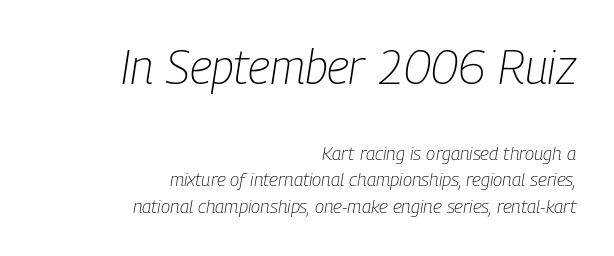
The letters look calm and open, with moderate or lighter stems. The face used here is proportionally spaced, like ordinary book or web type. Does the copy run flush right? Yes — the right margin is perfectly even. Regarding leading, the lines here are spaced in the standard way.
